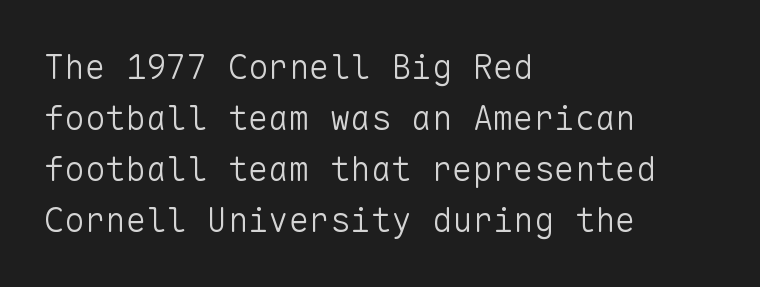
Q: Is the text bold? A: No.
Q: Is the text italic (slanted)? A: No, it is upright.
Q: Is the typeface a serif or a sans-serif typeface? A: Sans-serif.
Q: Is the text underlined? A: No.
Q: How is the paragraph aligned? A: Left-aligned.
Q: Is the spacing between letters normal or unusually wide? A: Normal.
Q: Is the spacing between lines tight, normal or loose? A: Normal.
Q: Width (condensed, normal, or wide)? A: Normal.
Q: Stroke contrast? A: Low.
Q: x-height? A: Medium.
Q: Monospaced? A: Yes.
